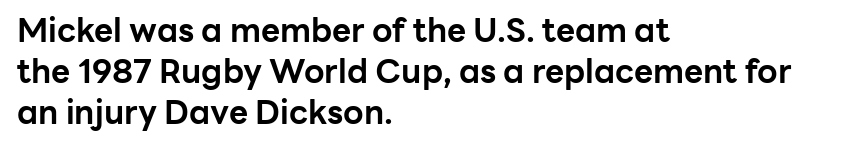
Q: Is the text bold? A: Yes.
Q: Is the text italic (slanted)? A: No, it is upright.
Q: Is the typeface a serif or a sans-serif typeface? A: Sans-serif.
Q: Is the text underlined? A: No.
Q: How is the paragraph aligned? A: Left-aligned.
Q: Is the spacing between letters normal or unusually wide? A: Normal.
Q: Width (condensed, normal, or wide)? A: Normal.
Q: Stroke contrast? A: Low.
Q: x-height? A: Medium.
Q: Monospaced? A: No.
